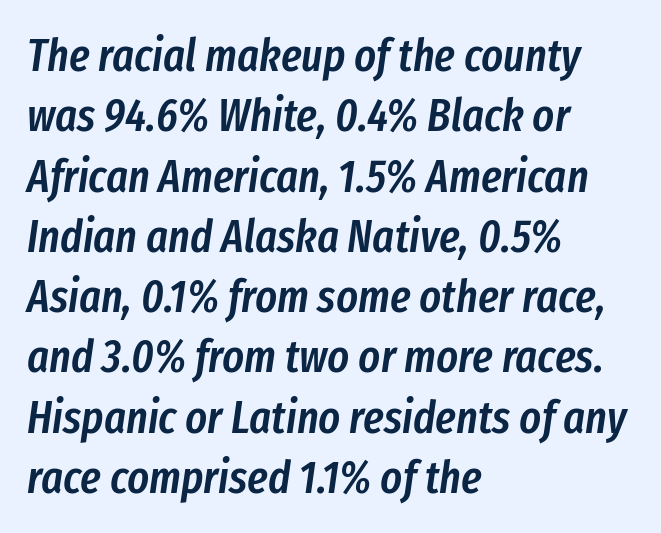
The image shows 46 px semibold, condensed type, italic (leaning right); set left-aligned, normal line spacing (1.31x), normal letter spacing, not underlined; low stroke contrast and a medium x-height.
